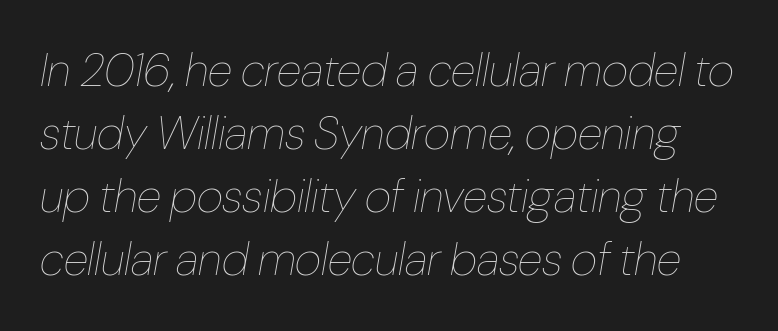
The image shows 46 px thin, condensed type, italic (leaning right); set normal line spacing (1.37x), normal letter spacing, not underlined; low stroke contrast and a medium x-height.
